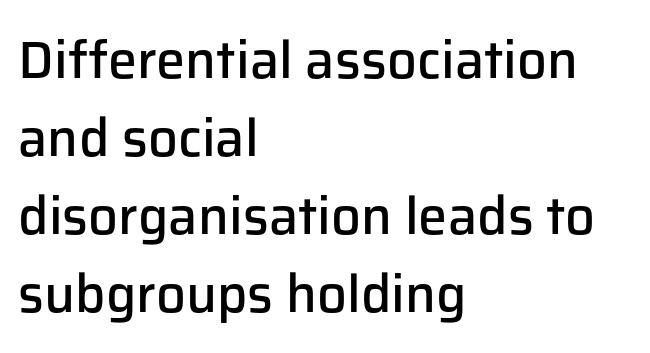
{"serif": "no", "italic": "no", "bold": "semi", "weight": "semibold", "width": "normal", "stroke_contrast": "low", "x_height": "medium", "monospaced": "no", "underline": "no", "align": "left", "line_spacing": "normal", "line_spacing_ratio": 1.5, "letter_spacing": "normal", "letter_spacing_em": 0.0, "glyph_px": 52}
